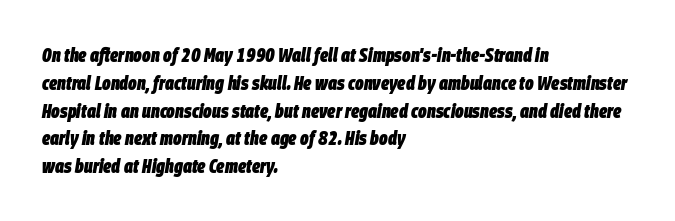
Q: Is the text bold? A: Yes.
Q: Is the text italic (slanted)? A: Yes, it leans right by about 9 degrees.
Q: Is the text underlined? A: No.
Q: How is the paragraph aligned? A: Left-aligned.
Q: Is the spacing between letters normal or unusually wide? A: Normal.
Q: Is the spacing between lines tight, normal or loose? A: Normal.
